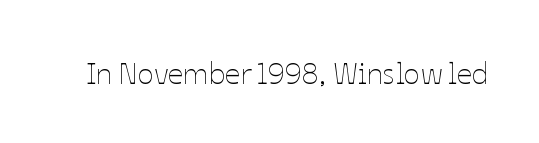
Standard letterfit; no display-style spreading of the glyphs. Glance below the letters and you will spot only blank space. Character widths vary here, with narrow letters taking less room than wide ones. The font sits on the lighter half of the weight spectrum, regular included. These lines were composed using upright roman letters.
